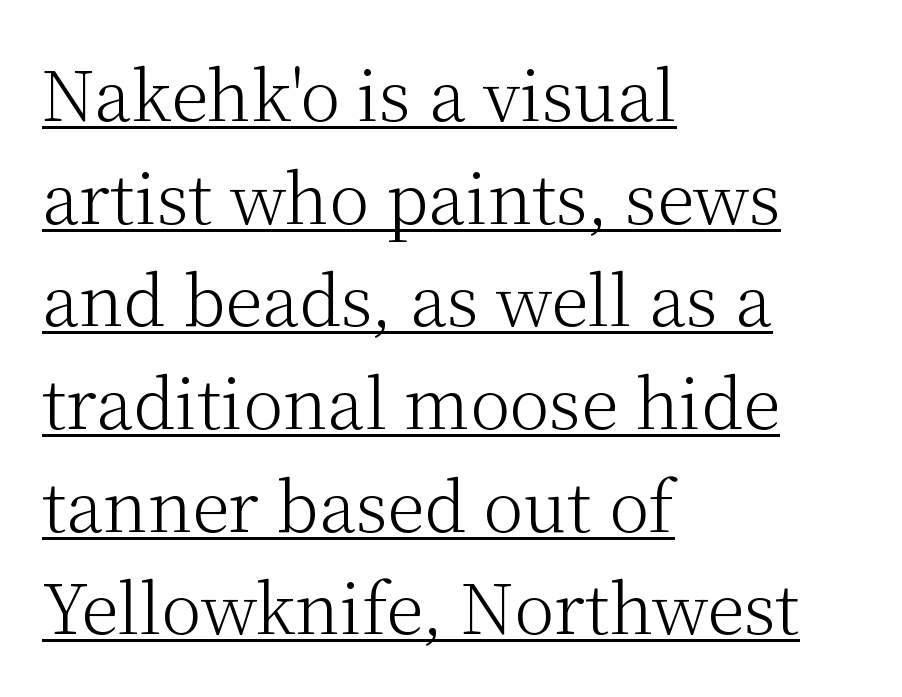
Q: Is the text bold? A: No.
Q: Is the text italic (slanted)? A: No, it is upright.
Q: Is the typeface a serif or a sans-serif typeface? A: Serif.
Q: Is the text underlined? A: Yes.
Q: How is the paragraph aligned? A: Left-aligned.
Q: Is the spacing between letters normal or unusually wide? A: Normal.
Q: Is the spacing between lines tight, normal or loose? A: Normal.
Q: Width (condensed, normal, or wide)? A: Normal.
Q: Stroke contrast? A: Medium.
Q: x-height? A: Medium.
Q: Monospaced? A: No.
